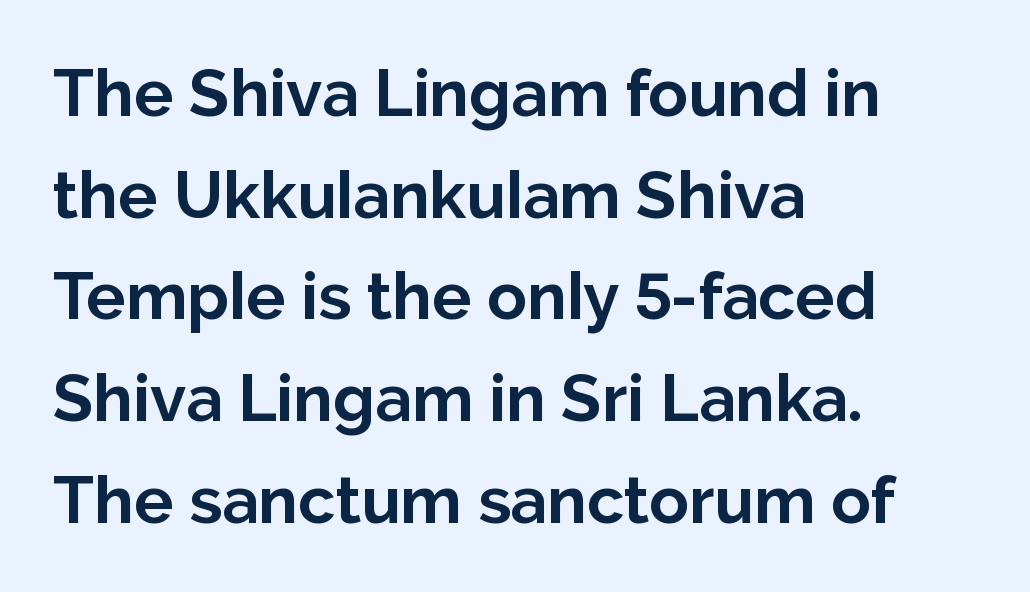
{"serif": "no", "italic": "no", "bold": "yes", "weight": "bold", "width": "normal", "stroke_contrast": "low", "x_height": "medium", "monospaced": "no", "underline": "no", "align": "left", "line_spacing": "normal", "line_spacing_ratio": 1.54, "letter_spacing": "normal", "letter_spacing_em": 0.0, "glyph_px": 66}
